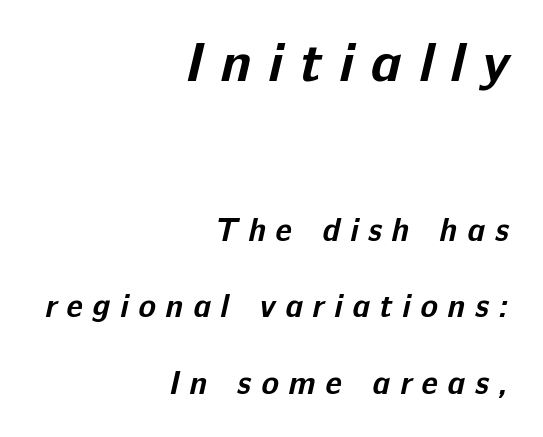
Q: Is the text bold? A: Yes.
Q: Is the typeface a serif or a sans-serif typeface? A: Sans-serif.
Q: Is the text underlined? A: No.
Q: How is the paragraph aligned? A: Right-aligned.
Q: Is the spacing between letters normal or unusually wide? A: Unusually wide.
Q: Is the spacing between lines tight, normal or loose? A: Loose.
Q: Which block of text is set in a larger size, the first (top) or the second (bottom)? A: The first (top) one.
Q: Width (condensed, normal, or wide)? A: Normal.
Q: Stroke contrast? A: Low.
Q: x-height? A: Medium.
Q: Monospaced? A: No.
